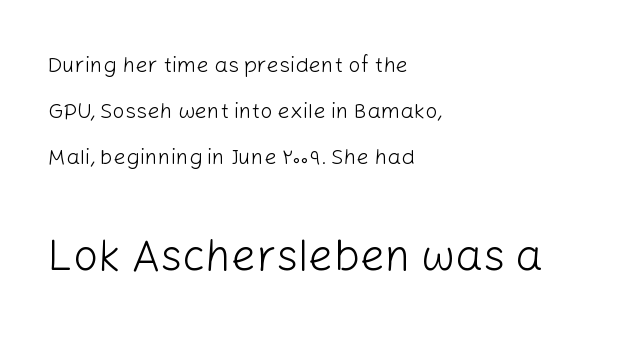
{"serif": "no", "italic": "no", "bold": "no", "weight": "light", "width": "normal", "stroke_contrast": "low", "x_height": "medium", "monospaced": "no", "underline": "no", "align": "left", "line_spacing": "loose", "line_spacing_ratio": 2.1, "letter_spacing": "normal", "letter_spacing_em": 0.0, "larger_block": "second", "size_ratio": 2.0, "glyph_px": 44}
